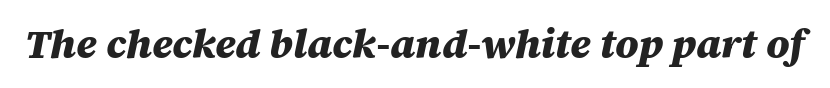
The image shows 40 px heavy type, italic (leaning right); set normal letter spacing, not underlined; medium stroke contrast and a large x-height.
